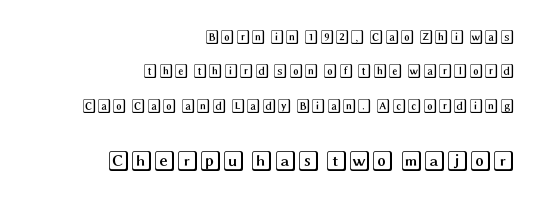
Q: Is the text italic (slanted)? A: No, it is upright.
Q: Is the text underlined? A: No.
Q: How is the paragraph aligned? A: Right-aligned.
Q: Is the spacing between letters normal or unusually wide? A: Normal.
Q: Is the spacing between lines tight, normal or loose? A: Loose.
Q: Which block of text is set in a larger size, the first (top) or the second (bottom)? A: The second (bottom) one.
